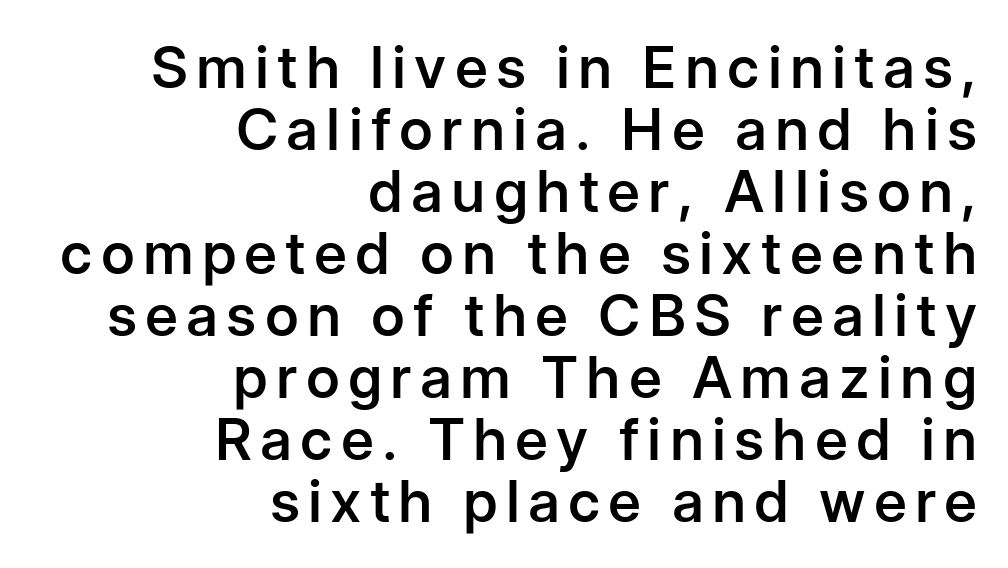
{"serif": "no", "italic": "no", "bold": "semi", "weight": "semibold", "width": "normal", "stroke_contrast": "low", "x_height": "medium", "monospaced": "no", "underline": "no", "align": "right", "line_spacing": "tight", "line_spacing_ratio": 1.07, "glyph_px": 58}
